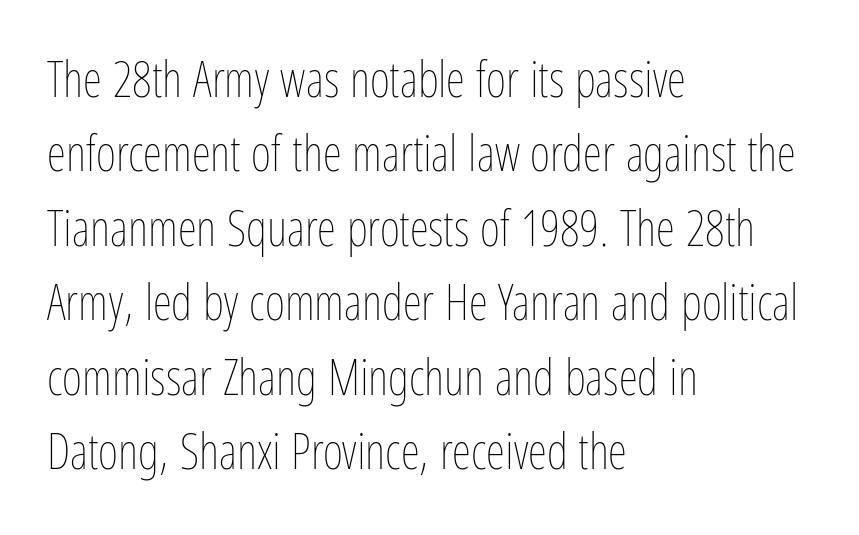
Q: Is the text bold? A: No.
Q: Is the text italic (slanted)? A: No, it is upright.
Q: Is the text underlined? A: No.
Q: How is the paragraph aligned? A: Left-aligned.
Q: Is the spacing between letters normal or unusually wide? A: Normal.
Q: Is the spacing between lines tight, normal or loose? A: Normal.
Q: Width (condensed, normal, or wide)? A: Condensed.
Q: Stroke contrast? A: Low.
Q: x-height? A: Medium.
Q: Monospaced? A: No.
